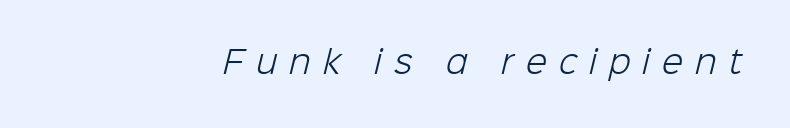
The image shows 31 px light sans-serif type; set right-aligned, unusually wide letter spacing (+0.39 em), not underlined; low stroke contrast and a medium x-height.
